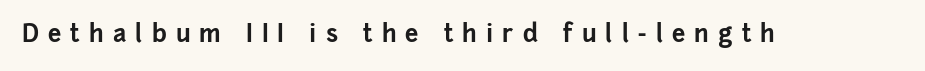
{"italic": "no", "bold": "yes", "underline": "no", "letter_spacing": "wide", "letter_spacing_em": 0.38, "glyph_px": 24}
